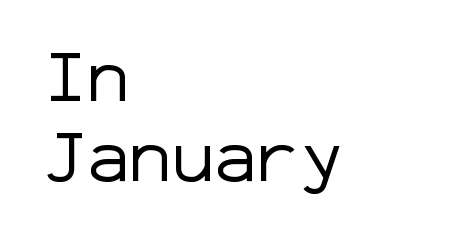
Glyph-to-glyph distance matches everyday printed text. You could count columns in this text — the font is strictly monospaced. Characters remain perfectly vertical along every line. Closely set lines give the paragraph a compact silhouette.
